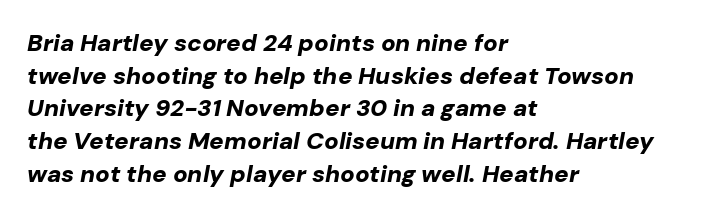
Q: Is the text bold? A: Yes.
Q: Is the text italic (slanted)? A: Yes, it leans right by about 10 degrees.
Q: Is the text underlined? A: No.
Q: How is the paragraph aligned? A: Left-aligned.
Q: Is the spacing between letters normal or unusually wide? A: Normal.
Q: Is the spacing between lines tight, normal or loose? A: Normal.
